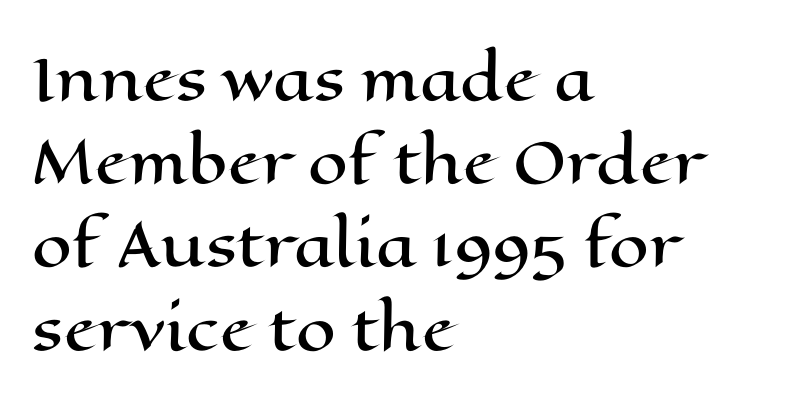
{"italic": "no", "width": "wide", "stroke_contrast": "high", "x_height": "medium", "monospaced": "no", "underline": "no", "align": "left", "line_spacing": "normal", "line_spacing_ratio": 1.46, "letter_spacing": "normal", "letter_spacing_em": 0.0, "glyph_px": 57}
